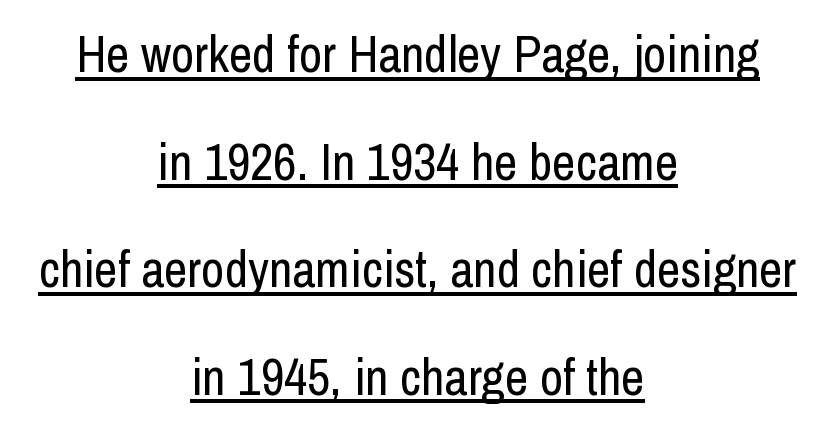
{"serif": "no", "italic": "no", "bold": "no", "weight": "regular", "width": "condensed", "stroke_contrast": "low", "x_height": "medium", "monospaced": "no", "underline": "yes", "align": "center", "line_spacing": "loose", "line_spacing_ratio": 2.11, "letter_spacing": "normal", "letter_spacing_em": 0.0, "glyph_px": 51}
